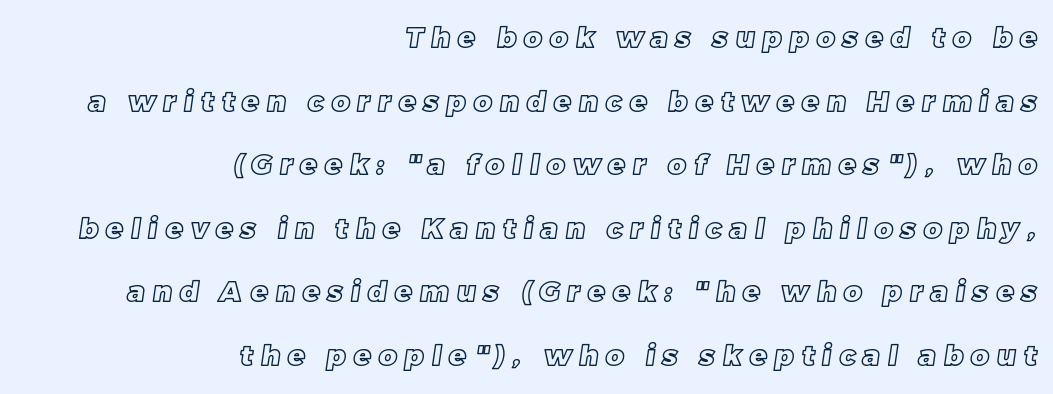
The image shows 28 px text type; set right-aligned, loose line spacing (2.27x), unusually wide letter spacing (+0.28 em), not underlined; a large x-height.
